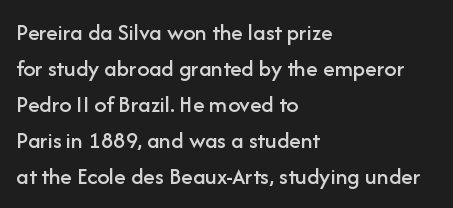
The image shows 24 px text type, upright; set left-aligned, normal line spacing (1.5x), normal letter spacing, not underlined.
